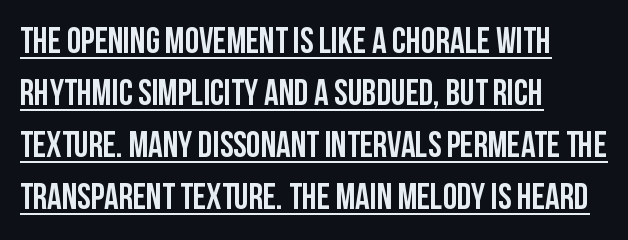
{"serif": "no", "italic": "no", "width": "condensed", "stroke_contrast": "low", "x_height": "large", "monospaced": "no", "underline": "yes", "align": "left", "line_spacing": "normal", "line_spacing_ratio": 1.44, "letter_spacing": "normal", "letter_spacing_em": 0.0, "glyph_px": 36}
